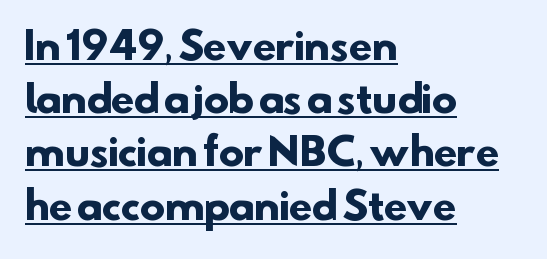
The passage shown is typed in a proportional face where columns would drift. Is the block centered? No — it sits flush against the left margin. Type style note: lacks serifs. The letters sit at their default tracking, neither squeezed nor spread. This is underlined copy, the kind a proofreader might mark for attention. The glyphs have the mass of a bold cut.
